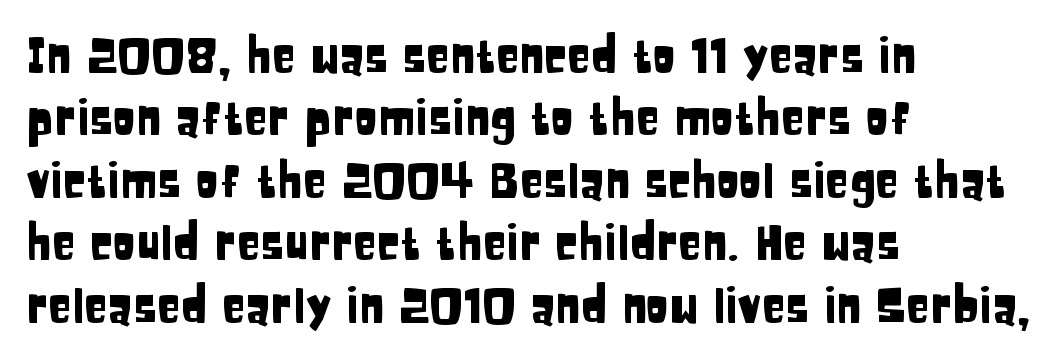
The image shows 48 px condensed sans-serif type, upright; set left-aligned, normal line spacing (1.3x), normal letter spacing, not underlined; low stroke contrast and a large x-height.
